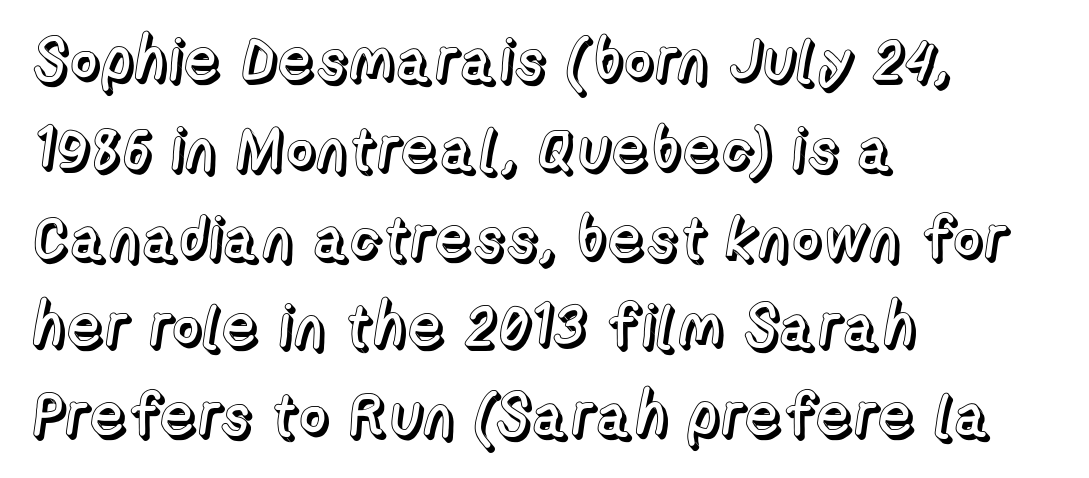
The image shows 60 px text type; set left-aligned, normal line spacing (1.48x), normal letter spacing, not underlined; a medium x-height.
